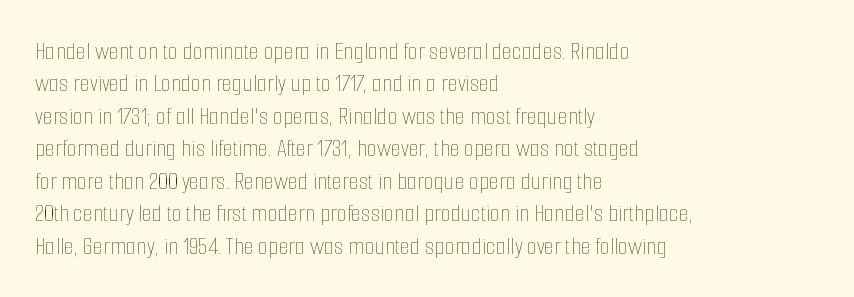
Line spacing here is normal. Nobody touched the tracking dial on this one. Quick note: underline off. Designer's note — italics off, roman on. The lines are quadded left.
